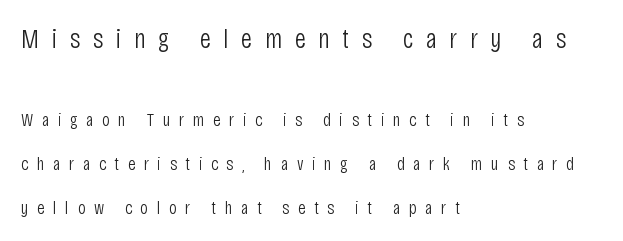
Q: Is the text bold? A: No.
Q: Is the text italic (slanted)? A: No, it is upright.
Q: Is the typeface a serif or a sans-serif typeface? A: Sans-serif.
Q: Is the text underlined? A: No.
Q: How is the paragraph aligned? A: Left-aligned.
Q: Is the spacing between letters normal or unusually wide? A: Unusually wide.
Q: Is the spacing between lines tight, normal or loose? A: Loose.
Q: Which block of text is set in a larger size, the first (top) or the second (bottom)? A: The first (top) one.
Q: Width (condensed, normal, or wide)? A: Condensed.
Q: Stroke contrast? A: Low.
Q: x-height? A: Large.
Q: Monospaced? A: No.
